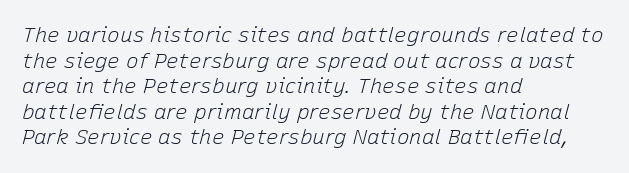
Q: Is the text bold? A: No.
Q: Is the text italic (slanted)? A: Yes, it leans right by about 15 degrees.
Q: Is the text underlined? A: No.
Q: How is the paragraph aligned? A: Left-aligned.
Q: Is the spacing between letters normal or unusually wide? A: Normal.
